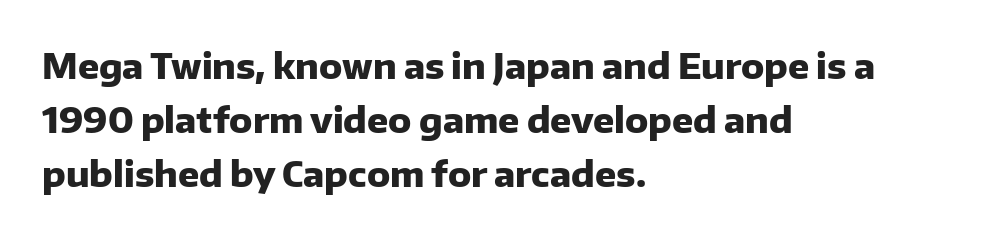
The image shows 35 px heavy sans-serif type, upright; set left-aligned, normal line spacing (1.55x), normal letter spacing, not underlined; low stroke contrast and a medium x-height.
